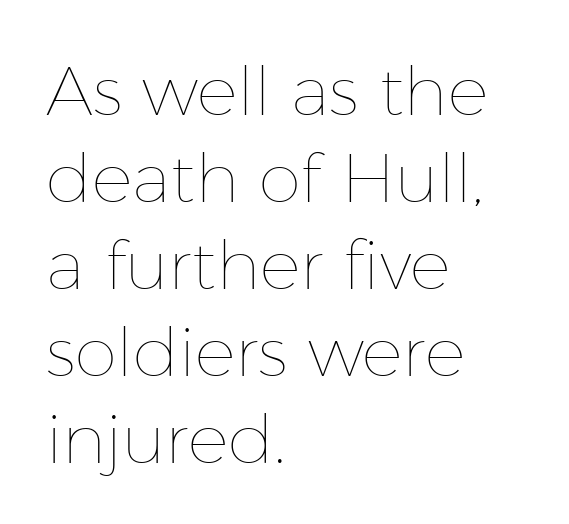
{"italic": "no", "bold": "no", "weight": "thin", "width": "normal", "stroke_contrast": "low", "x_height": "medium", "monospaced": "no", "underline": "no", "align": "left", "line_spacing": "normal", "line_spacing_ratio": 1.28, "letter_spacing": "normal", "letter_spacing_em": 0.0, "glyph_px": 68}
